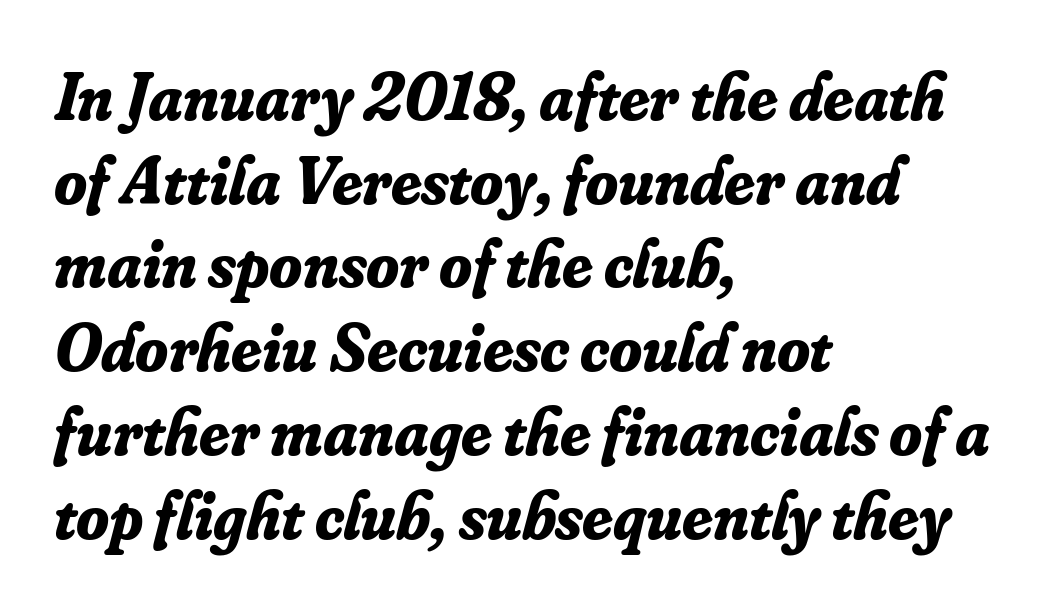
Q: Is the text bold? A: Yes.
Q: Is the text italic (slanted)? A: Yes, it leans right by about 16 degrees.
Q: Is the typeface a serif or a sans-serif typeface? A: Serif.
Q: Is the text underlined? A: No.
Q: How is the paragraph aligned? A: Left-aligned.
Q: Is the spacing between letters normal or unusually wide? A: Normal.
Q: Is the spacing between lines tight, normal or loose? A: Normal.
Q: Width (condensed, normal, or wide)? A: Normal.
Q: Stroke contrast? A: Low.
Q: x-height? A: Small.
Q: Monospaced? A: No.
